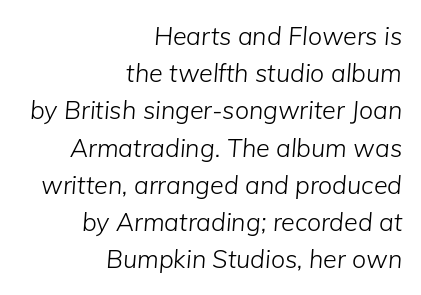
The image shows 25 px text type, italic (leaning right); set right-aligned, normal line spacing (1.49x), normal letter spacing, not underlined.
